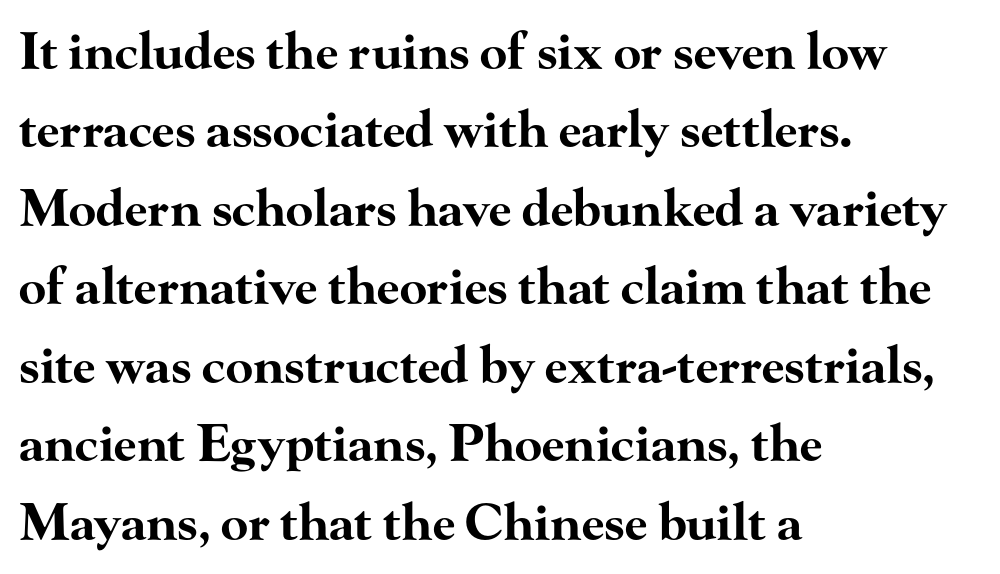
{"serif": "yes", "italic": "no", "bold": "yes", "weight": "bold", "width": "wide", "stroke_contrast": "high", "x_height": "small", "monospaced": "no", "underline": "no", "align": "left", "line_spacing": "normal", "line_spacing_ratio": 1.57, "letter_spacing": "normal", "letter_spacing_em": 0.0, "glyph_px": 50}
